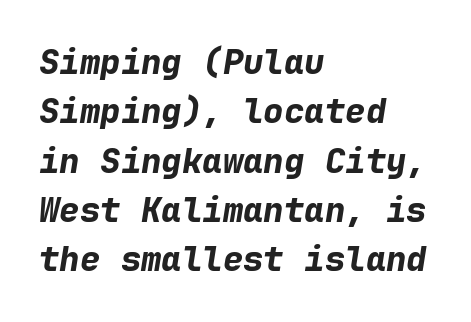
The space directly below the letters is spotless. You can tell it's italic because the verticals aren't actually vertical. Observe the ordinary spacing: letters are neighbours, not strangers. Strong, thick strokes mark this as bold type.
